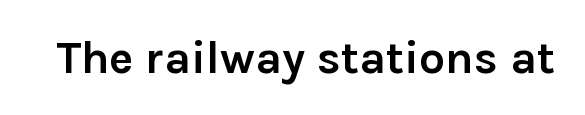
{"serif": "no", "italic": "no", "bold": "yes", "weight": "semibold", "width": "normal", "stroke_contrast": "low", "x_height": "medium", "monospaced": "no", "underline": "no", "letter_spacing": "normal", "letter_spacing_em": 0.0, "glyph_px": 46}
